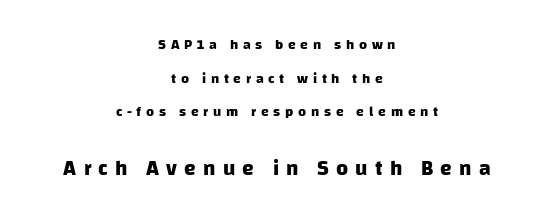
The designer dialed line spacing up above the default. In terms of letterspacing, this is a distinctly airy, spread setting. Notice how the passage keeps no hard edge, just a central spine. A student would notice the bottom passage is typeset larger than what precedes it. Nobody drew a line under any word here.
